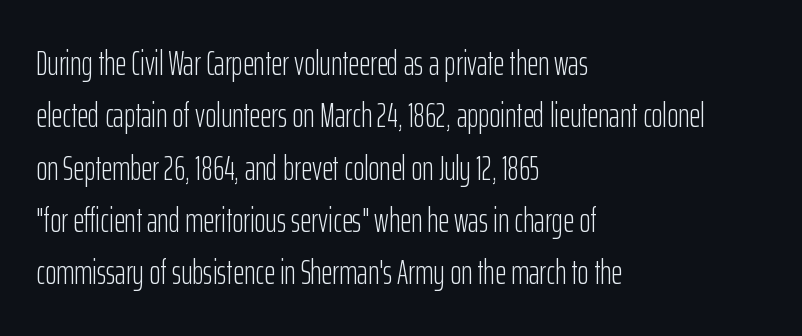
The font family rendered here belongs to the sans-serif group. Quick note: underline off. Regular leading. The face looks like a standard text weight, possibly lighter. Ascenders rise straight up at ninety degrees. Line beginnings align vertically; line endings do not.
